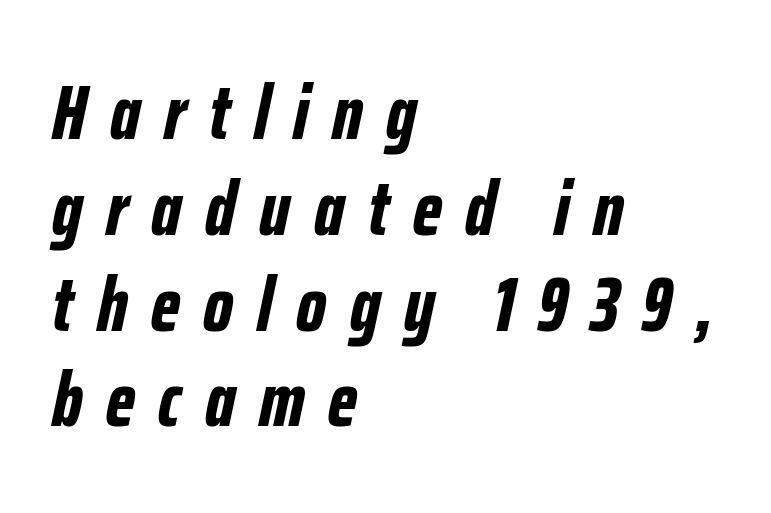
The space between consecutive lines is moderate. You'd pick this weight for a headline — it's a proper bold. Varying glyph widths throughout — classic text-font behaviour. The lines are quadded left. The text carries the slant typical of an italic or oblique font. A bare baseline throughout the passage.
